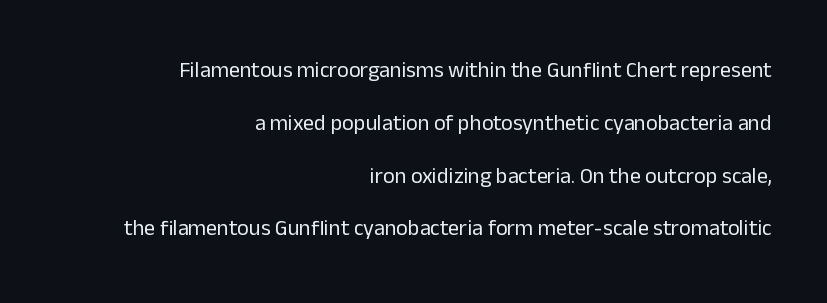
The image shows 22 px text type, upright; set right-aligned, loose line spacing (2.4x), normal letter spacing, not underlined.
